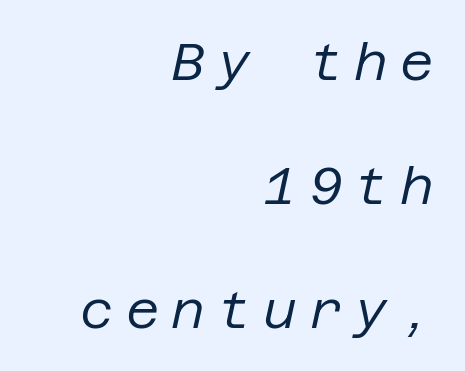
Q: Is the text bold? A: No.
Q: Is the text italic (slanted)? A: Yes, it leans right by about 12 degrees.
Q: Is the text underlined? A: No.
Q: How is the paragraph aligned? A: Right-aligned.
Q: Is the spacing between letters normal or unusually wide? A: Unusually wide.
Q: Is the spacing between lines tight, normal or loose? A: Loose.
Q: Width (condensed, normal, or wide)? A: Normal.
Q: Stroke contrast? A: Low.
Q: x-height? A: Large.
